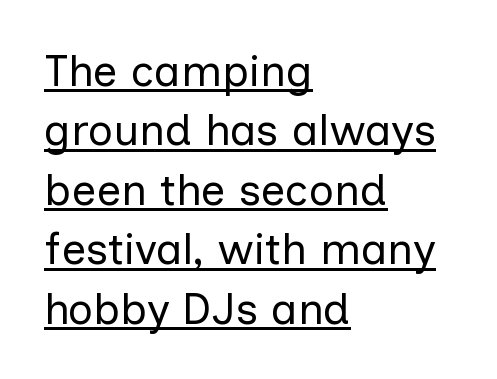
Nothing unusual about the tracking: characters are spaced as the font intends. Is this a fixed-width face? No — the glyphs have proportional, varying widths. Notice how the stems are strictly vertical — no italics here. Does the copy run flush right? No — it runs flush left. Notice how a bar underscores the lettering throughout. On a weight scale, this lands at 450 or below.
